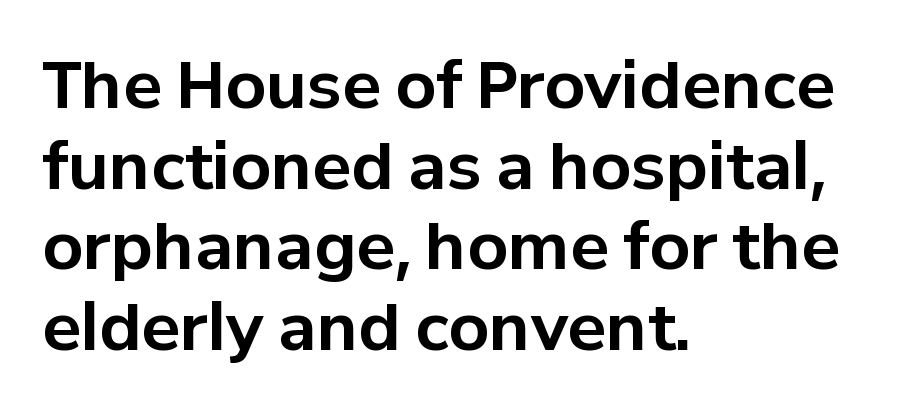
Baseline-to-baseline distance is the conventional proportion of letter height. The face used here has the dense, thick strokes of a bold. The glyphs in this specimen are sans serif. Glance below the letters and you will spot only blank space.
